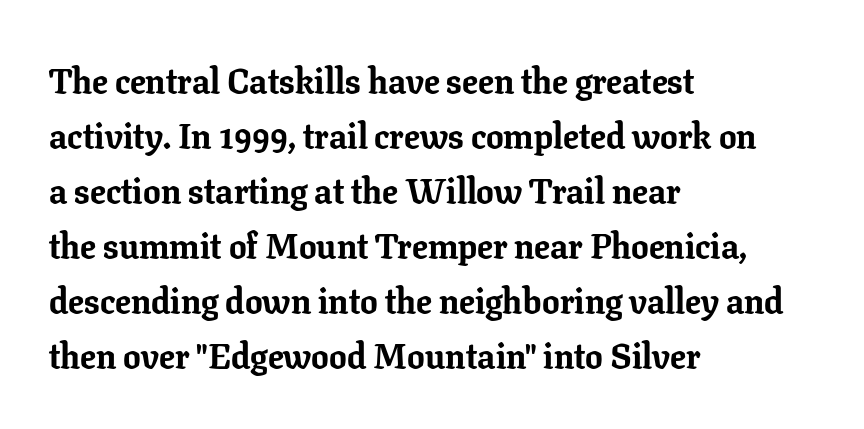
{"serif": "yes", "italic": "no", "bold": "yes", "weight": "bold", "width": "normal", "stroke_contrast": "low", "x_height": "medium", "monospaced": "no", "underline": "no", "align": "left", "line_spacing": "normal", "line_spacing_ratio": 1.57, "letter_spacing": "normal", "letter_spacing_em": 0.0, "glyph_px": 35}
